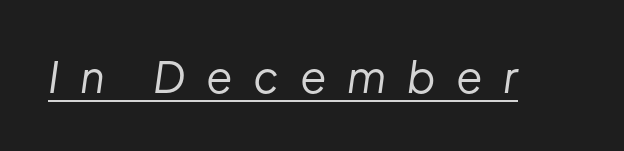
{"italic": "yes", "lean": "right", "slant_degrees": 8, "bold": "no", "weight": "regular", "width": "normal", "stroke_contrast": "low", "x_height": "medium", "monospaced": "no", "underline": "yes", "letter_spacing": "wide", "letter_spacing_em": 0.48, "glyph_px": 43}
